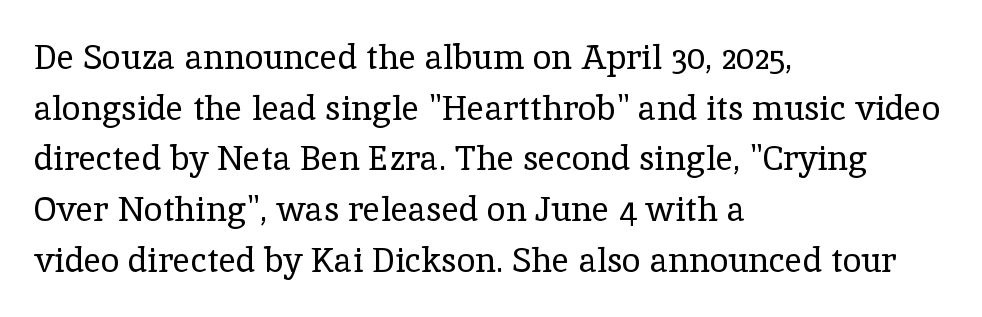
Q: Is the text bold? A: No.
Q: Is the text italic (slanted)? A: No, it is upright.
Q: Is the typeface a serif or a sans-serif typeface? A: Serif.
Q: Is the text underlined? A: No.
Q: How is the paragraph aligned? A: Left-aligned.
Q: Is the spacing between letters normal or unusually wide? A: Normal.
Q: Is the spacing between lines tight, normal or loose? A: Normal.
Q: Width (condensed, normal, or wide)? A: Normal.
Q: x-height? A: Medium.
Q: Monospaced? A: No.
